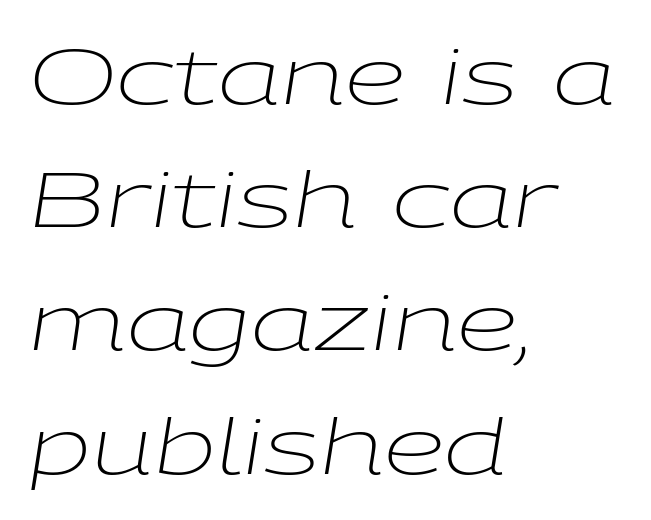
Q: Is the text bold? A: No.
Q: Is the text italic (slanted)? A: Yes, it leans right by about 9 degrees.
Q: Is the text underlined? A: No.
Q: How is the paragraph aligned? A: Left-aligned.
Q: Is the spacing between letters normal or unusually wide? A: Normal.
Q: Is the spacing between lines tight, normal or loose? A: Normal.
Q: Width (condensed, normal, or wide)? A: Wide.
Q: Stroke contrast? A: Low.
Q: x-height? A: Medium.
Q: Monospaced? A: No.
